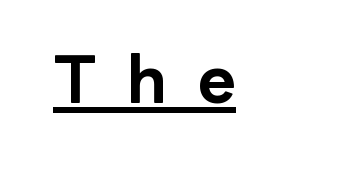
{"serif": "no", "italic": "no", "bold": "yes", "weight": "bold", "width": "normal", "stroke_contrast": "low", "x_height": "medium", "monospaced": "no", "underline": "yes", "letter_spacing": "wide", "letter_spacing_em": 0.45, "glyph_px": 66}
